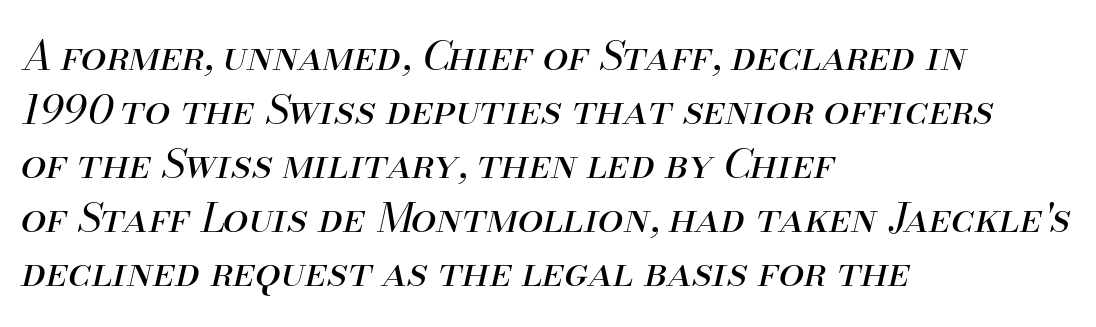
Vertical spacing — default. A light-to-regular cut is what we see here. Leftover space on each line is placed entirely after the last word. Slanted lettering throughout.
